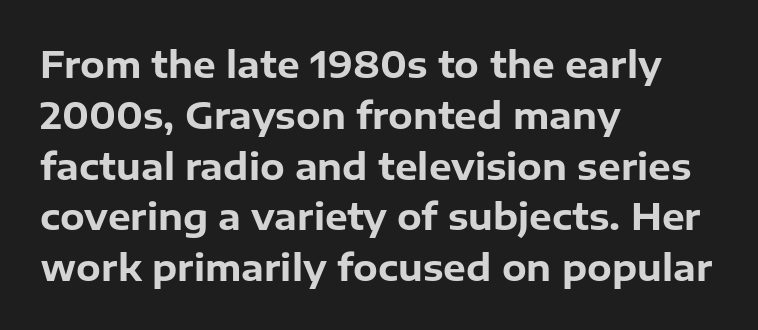
The image shows 36 px bold sans-serif type, upright; set left-aligned, normal line spacing (1.41x), normal letter spacing, not underlined; low stroke contrast and a medium x-height.
